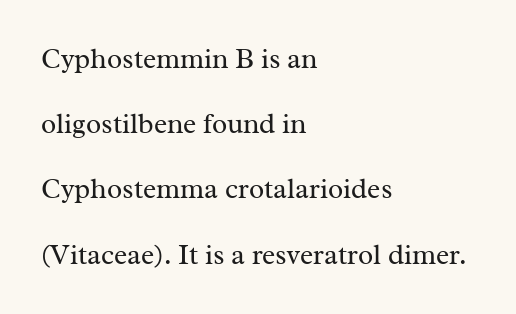
The passage shown is typed in a proportional face where columns would drift. Posture: vertical. These lines are composed in type with serifs. Plain, unruled lines of type. Notice how the passage keeps a crisp vertical edge on the left only. Vertical stems look standard width or narrower in stroke.
